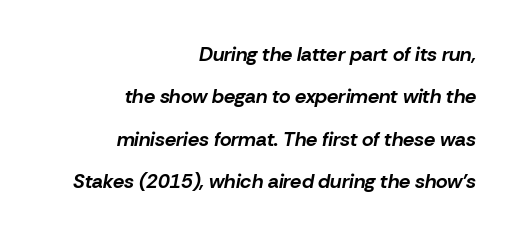
{"italic": "yes", "lean": "right", "slant_degrees": 10, "bold": "yes", "underline": "no", "align": "right", "line_spacing": "loose", "line_spacing_ratio": 2.12, "letter_spacing": "normal", "letter_spacing_em": 0.0, "glyph_px": 20}
